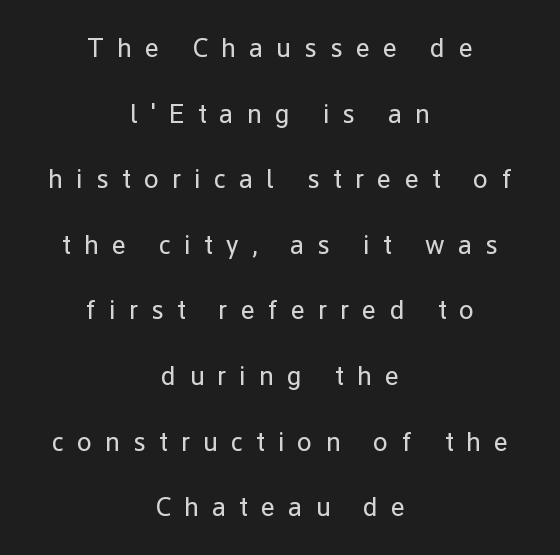
The font is comparable to plain body text, perhaps lighter. The words here are not underlined. Casual observation: everything's sitting right in the middle. The passage shown has open, widely tracked lettering throughout.
